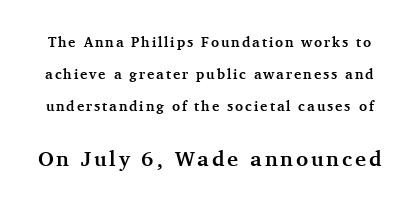
{"italic": "no", "bold": "yes", "underline": "no", "line_spacing": "loose", "line_spacing_ratio": 2.29, "larger_block": "second", "size_ratio": 1.5, "glyph_px": 21}
